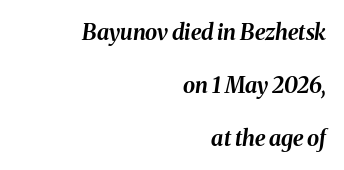
Plenty of ink on the page — the face is bold. A typesetter would call this leading open, well beyond the default. This is oblique type, the kind used for emphasis or titles. The glyphs are unaccompanied by any horizontal stroke below them.
